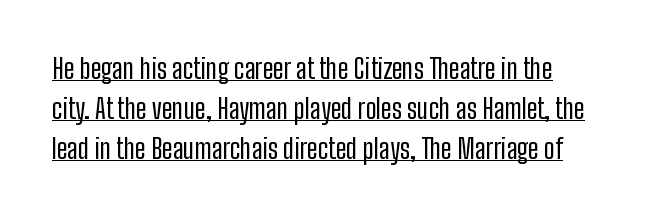
Q: Is the text bold? A: No.
Q: Is the text italic (slanted)? A: No, it is upright.
Q: Is the text underlined? A: Yes.
Q: How is the paragraph aligned? A: Left-aligned.
Q: Is the spacing between letters normal or unusually wide? A: Normal.
Q: Is the spacing between lines tight, normal or loose? A: Normal.
